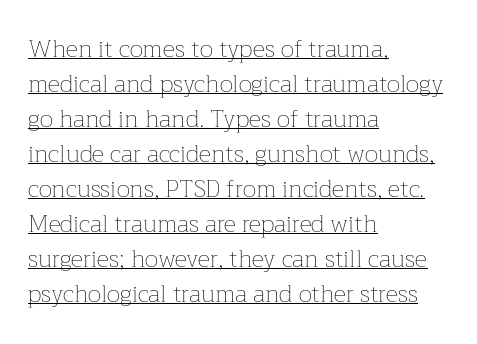
This sample uses plain, unmodified letter spacing. The block of text has a typical density, with ordinary space between rows. The face used here appears with an underline applied. Line starts are locked; line ends wander. Quick note: not italic, upright. No heavy texture on the line: the type isn't bold.
